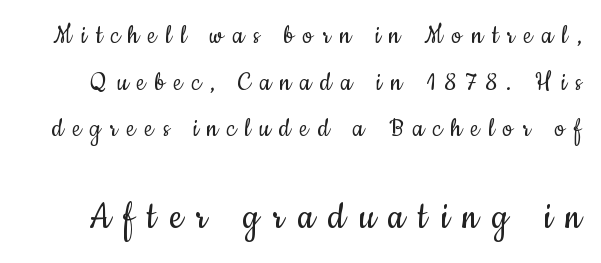
The strokes carry an ordinary text weight at most. Caption: upper text group reduced, lower text group enlarged. The passage shown stacks its lines at a standard gap.
